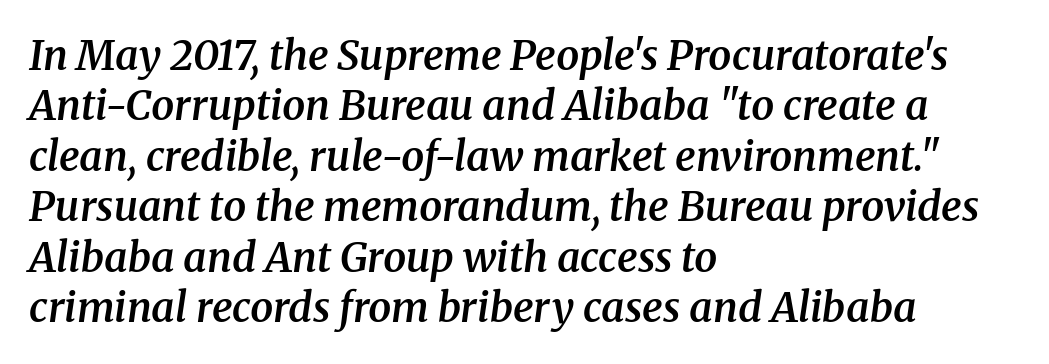
Q: Is the text bold? A: Semi-bold.
Q: Is the text italic (slanted)? A: Yes, it leans right by about 8 degrees.
Q: Is the typeface a serif or a sans-serif typeface? A: Serif.
Q: Is the text underlined? A: No.
Q: How is the paragraph aligned? A: Left-aligned.
Q: Is the spacing between letters normal or unusually wide? A: Normal.
Q: Width (condensed, normal, or wide)? A: Normal.
Q: Stroke contrast? A: Medium.
Q: x-height? A: Medium.
Q: Monospaced? A: No.
